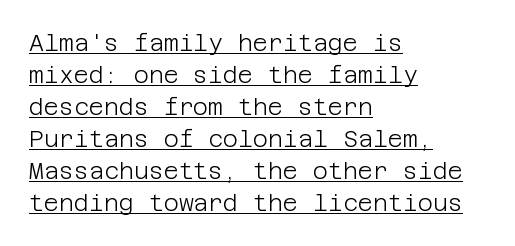
Q: Is the text bold? A: No.
Q: Is the text italic (slanted)? A: No, it is upright.
Q: Is the text underlined? A: Yes.
Q: How is the paragraph aligned? A: Left-aligned.
Q: Is the spacing between letters normal or unusually wide? A: Normal.
Q: Is the spacing between lines tight, normal or loose? A: Normal.
